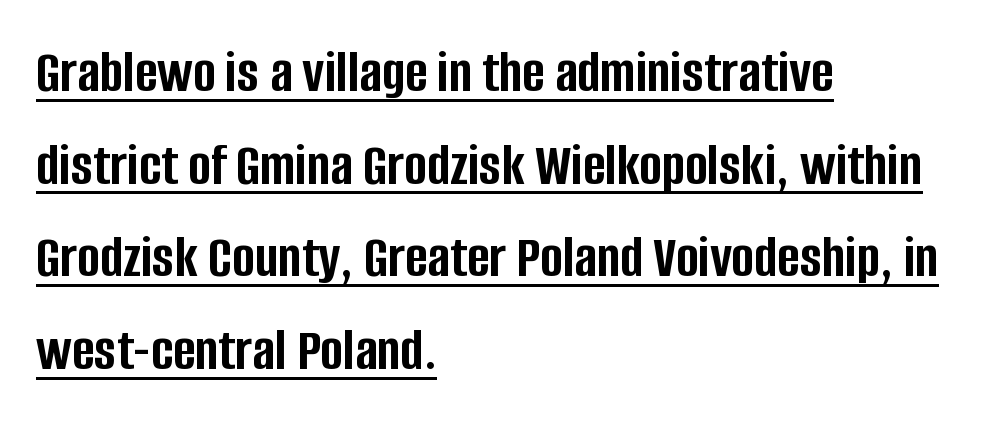
The image shows 61 px semibold, condensed sans-serif type, upright; set left-aligned, normal line spacing (1.52x), normal letter spacing, underlined; low stroke contrast and a large x-height.
